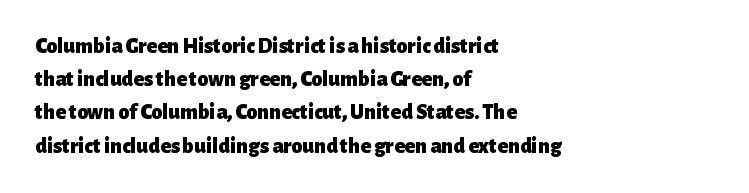
{"italic": "no", "bold": "yes", "underline": "no", "align": "left", "line_spacing": "normal", "line_spacing_ratio": 1.51, "letter_spacing": "normal", "letter_spacing_em": 0.0, "glyph_px": 22}
